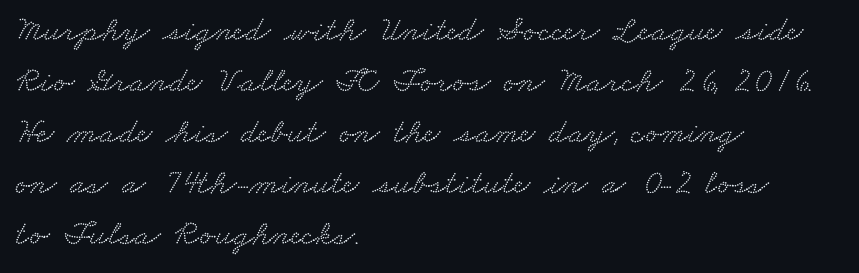
Q: Is the typeface a serif or a sans-serif typeface? A: Serif.
Q: Is the text underlined? A: No.
Q: How is the paragraph aligned? A: Left-aligned.
Q: Is the spacing between letters normal or unusually wide? A: Normal.
Q: Is the spacing between lines tight, normal or loose? A: Normal.
Q: Width (condensed, normal, or wide)? A: Wide.
Q: Stroke contrast? A: Low.
Q: x-height? A: Small.
Q: Monospaced? A: No.
